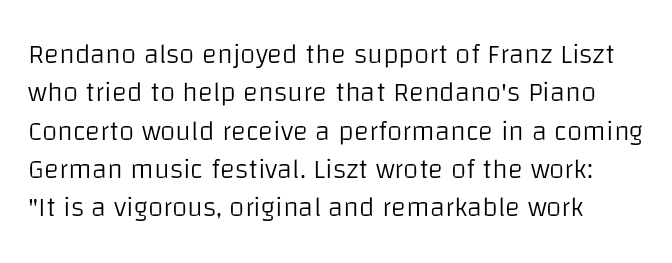
Q: Is the text bold? A: No.
Q: Is the text italic (slanted)? A: No, it is upright.
Q: Is the typeface a serif or a sans-serif typeface? A: Sans-serif.
Q: Is the text underlined? A: No.
Q: Is the spacing between letters normal or unusually wide? A: Normal.
Q: Is the spacing between lines tight, normal or loose? A: Normal.
Q: Width (condensed, normal, or wide)? A: Normal.
Q: Stroke contrast? A: Low.
Q: x-height? A: Large.
Q: Monospaced? A: No.
